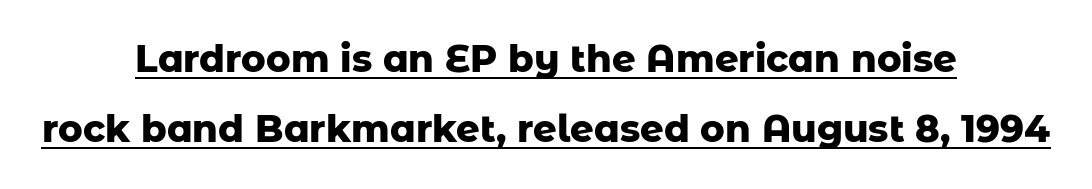
{"serif": "no", "italic": "no", "bold": "yes", "weight": "heavy", "width": "normal", "stroke_contrast": "low", "x_height": "medium", "monospaced": "no", "underline": "yes", "align": "center", "line_spacing": "loose", "line_spacing_ratio": 1.9, "letter_spacing": "normal", "letter_spacing_em": 0.0, "glyph_px": 37}
